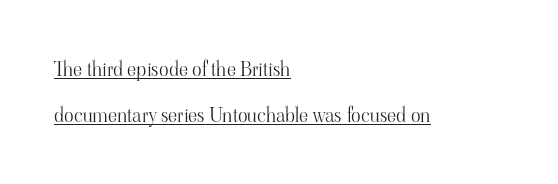
Q: Is the text bold? A: No.
Q: Is the text italic (slanted)? A: No, it is upright.
Q: Is the text underlined? A: Yes.
Q: How is the paragraph aligned? A: Left-aligned.
Q: Is the spacing between letters normal or unusually wide? A: Normal.
Q: Is the spacing between lines tight, normal or loose? A: Loose.
